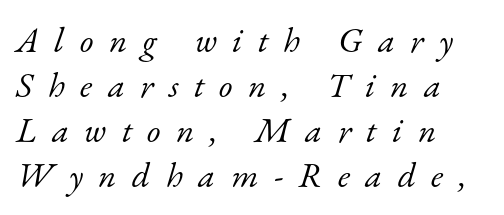
Q: Is the text bold? A: No.
Q: Is the text italic (slanted)? A: Yes, it leans right by about 17 degrees.
Q: Is the typeface a serif or a sans-serif typeface? A: Serif.
Q: Is the text underlined? A: No.
Q: How is the paragraph aligned? A: Left-aligned.
Q: Is the spacing between letters normal or unusually wide? A: Unusually wide.
Q: Is the spacing between lines tight, normal or loose? A: Normal.
Q: Width (condensed, normal, or wide)? A: Normal.
Q: Stroke contrast? A: Low.
Q: x-height? A: Small.
Q: Monospaced? A: No.
